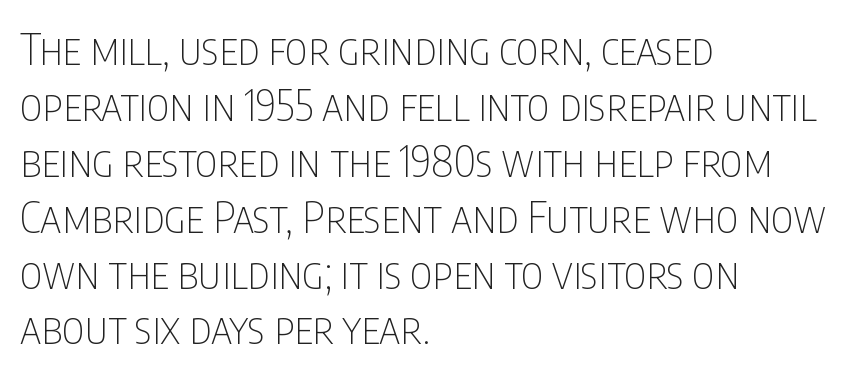
The image shows 43 px thin, condensed sans-serif type, upright; set left-aligned, normal line spacing (1.3x), normal letter spacing, not underlined; low stroke contrast and a large x-height.
